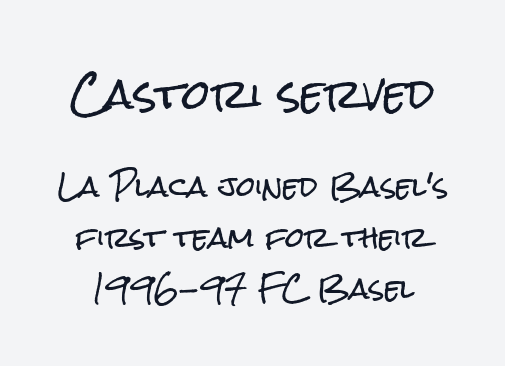
{"serif": "no", "italic": "no", "width": "condensed", "stroke_contrast": "low", "x_height": "medium", "monospaced": "no", "underline": "no", "line_spacing_ratio": 1.89, "letter_spacing": "normal", "letter_spacing_em": 0.0, "larger_block": "first", "size_ratio": 1.48, "glyph_px": 40}
